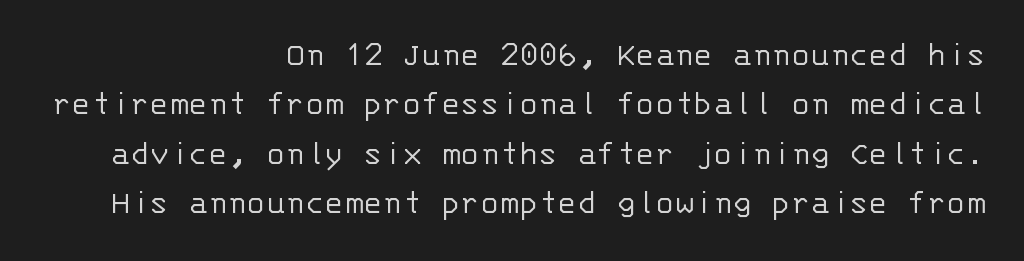
{"serif": "no", "italic": "no", "bold": "no", "weight": "light", "width": "normal", "stroke_contrast": "low", "x_height": "large", "monospaced": "yes", "underline": "no", "align": "right", "line_spacing": "normal", "line_spacing_ratio": 1.37, "letter_spacing": "normal", "letter_spacing_em": 0.0, "glyph_px": 36}
